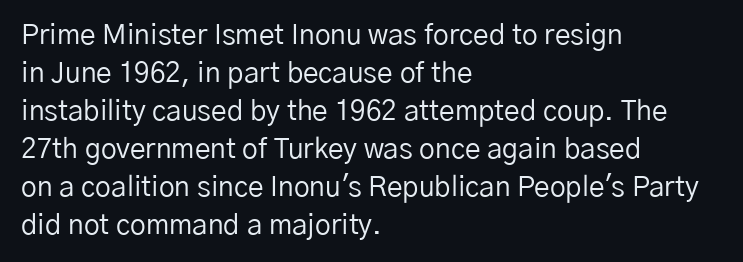
{"serif": "no", "italic": "no", "bold": "no", "weight": "regular", "width": "normal", "stroke_contrast": "low", "x_height": "medium", "monospaced": "no", "underline": "no", "align": "left", "line_spacing": "normal", "line_spacing_ratio": 1.36, "letter_spacing": "normal", "letter_spacing_em": 0.0, "glyph_px": 28}
